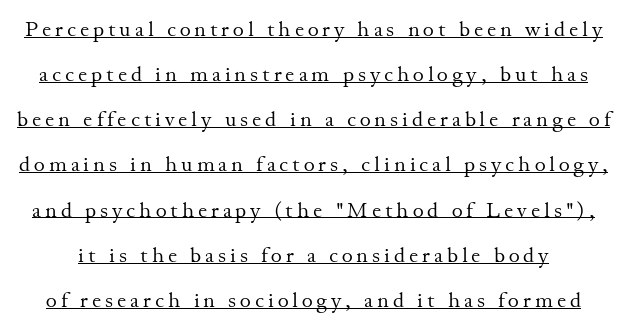
Q: Is the text bold? A: No.
Q: Is the text italic (slanted)? A: No, it is upright.
Q: Is the text underlined? A: Yes.
Q: Is the spacing between lines tight, normal or loose? A: Loose.
